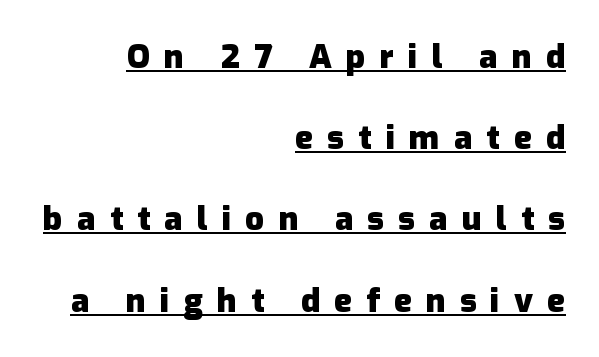
Words appear elongated and porous because spacing is wide. The lines are quadded right. How heavy is the stroke? Heavy — this is a bold. Letterform terminals end flat and unadorned throughout the passage. Is this a fixed-width face? No — the glyphs have proportional, varying widths. The vertical gap from one line to the next is large.
